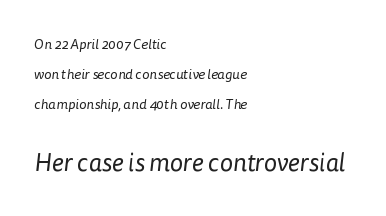
{"bold": "no", "underline": "no", "align": "left", "line_spacing": "loose", "line_spacing_ratio": 2.14, "letter_spacing": "normal", "letter_spacing_em": 0.0, "larger_block": "second", "size_ratio": 1.79, "glyph_px": 25}
